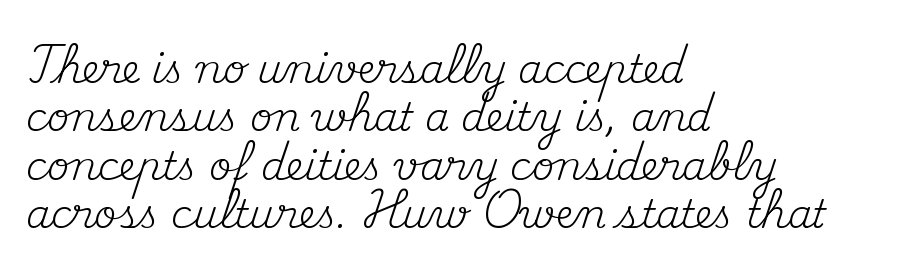
The image shows 39 px regular-weight serif type; set left-aligned, line spacing 1.24x, normal letter spacing, not underlined; medium stroke contrast and a small x-height.
